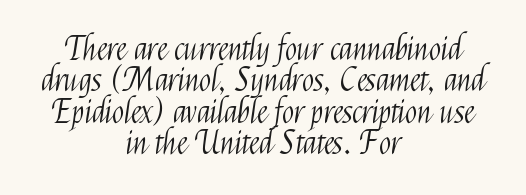
The image shows 32 px light, condensed sans-serif type; set centered, tight line spacing (0.98x), normal letter spacing, not underlined; medium stroke contrast and a medium x-height.
